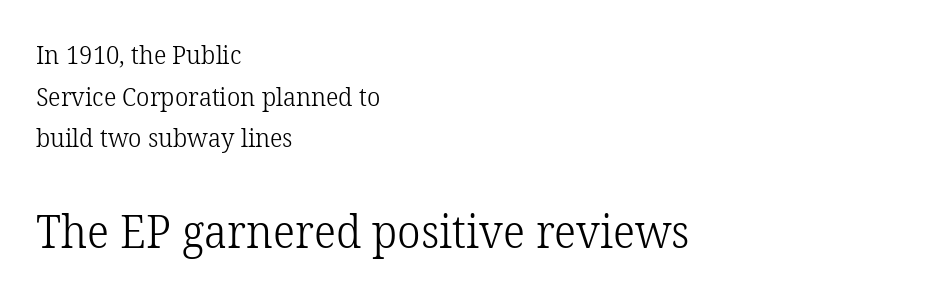
Q: Is the text bold? A: No.
Q: Is the text italic (slanted)? A: No, it is upright.
Q: Is the typeface a serif or a sans-serif typeface? A: Serif.
Q: Is the text underlined? A: No.
Q: How is the paragraph aligned? A: Left-aligned.
Q: Is the spacing between letters normal or unusually wide? A: Normal.
Q: Is the spacing between lines tight, normal or loose? A: Normal.
Q: Which block of text is set in a larger size, the first (top) or the second (bottom)? A: The second (bottom) one.
Q: Width (condensed, normal, or wide)? A: Normal.
Q: Stroke contrast? A: Low.
Q: x-height? A: Medium.
Q: Monospaced? A: No.
